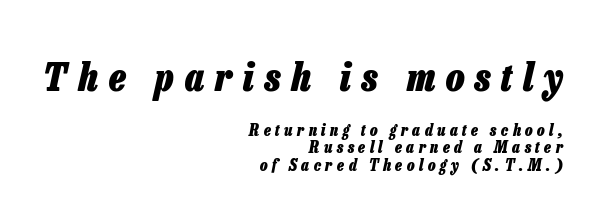
{"italic": "yes", "lean": "right", "slant_degrees": 13, "bold": "yes", "weight": "heavy", "width": "condensed", "stroke_contrast": "low", "x_height": "medium", "monospaced": "no", "underline": "no", "align": "right", "line_spacing": "tight", "line_spacing_ratio": 1.09, "letter_spacing": "wide", "letter_spacing_em": 0.28, "larger_block": "first", "size_ratio": 2.44, "glyph_px": 39}
